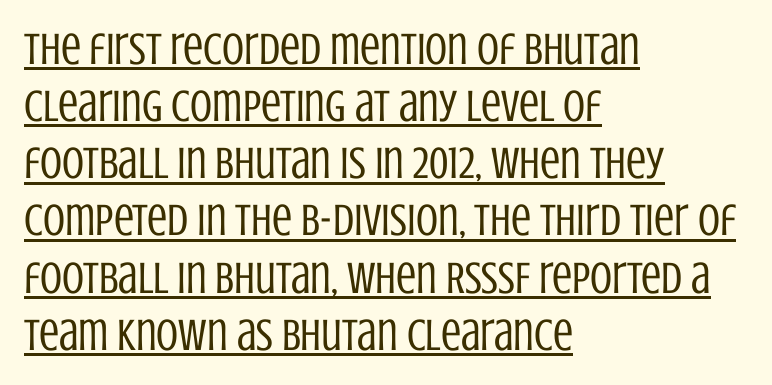
Q: Is the text bold? A: No.
Q: Is the text italic (slanted)? A: No, it is upright.
Q: Is the typeface a serif or a sans-serif typeface? A: Sans-serif.
Q: Is the text underlined? A: Yes.
Q: How is the paragraph aligned? A: Left-aligned.
Q: Is the spacing between letters normal or unusually wide? A: Normal.
Q: Is the spacing between lines tight, normal or loose? A: Normal.
Q: Width (condensed, normal, or wide)? A: Condensed.
Q: Stroke contrast? A: Low.
Q: x-height? A: Large.
Q: Monospaced? A: No.
